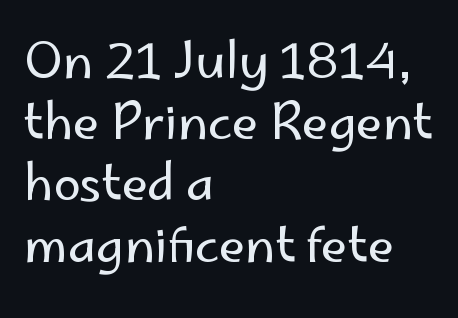
The image shows 49 px regular-weight sans-serif type, upright; set left-aligned, normal line spacing (1.25x), normal letter spacing, not underlined; low stroke contrast and a small x-height.
